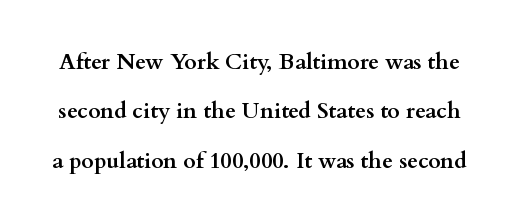
{"italic": "no", "bold": "yes", "underline": "no", "line_spacing": "loose", "line_spacing_ratio": 2.25, "letter_spacing": "normal", "letter_spacing_em": 0.0, "glyph_px": 22}
